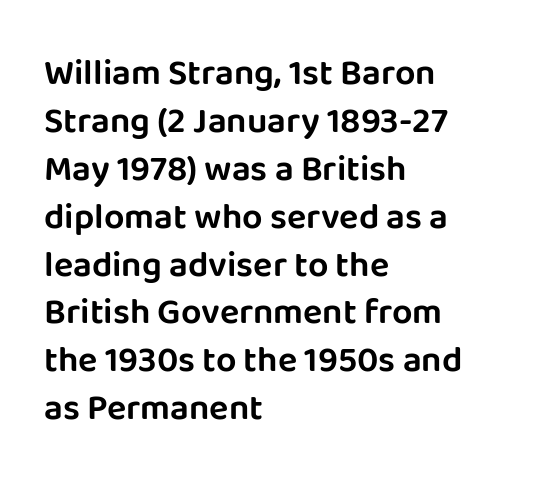
These lines keep a tight, regular rhythm from letter to letter. In CSS terms this would be text-align: left. How would I describe the line gaps? Plain and ordinary. Spacing verdict: proportional, widths tailored to each character.
